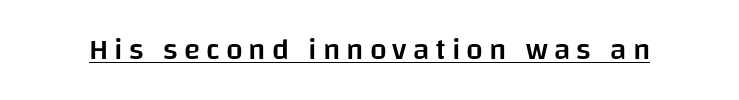
Q: Is the text bold? A: Semi-bold.
Q: Is the text italic (slanted)? A: No, it is upright.
Q: Is the typeface a serif or a sans-serif typeface? A: Sans-serif.
Q: Is the text underlined? A: Yes.
Q: Is the spacing between letters normal or unusually wide? A: Unusually wide.
Q: Width (condensed, normal, or wide)? A: Normal.
Q: Stroke contrast? A: Low.
Q: x-height? A: Large.
Q: Monospaced? A: No.
